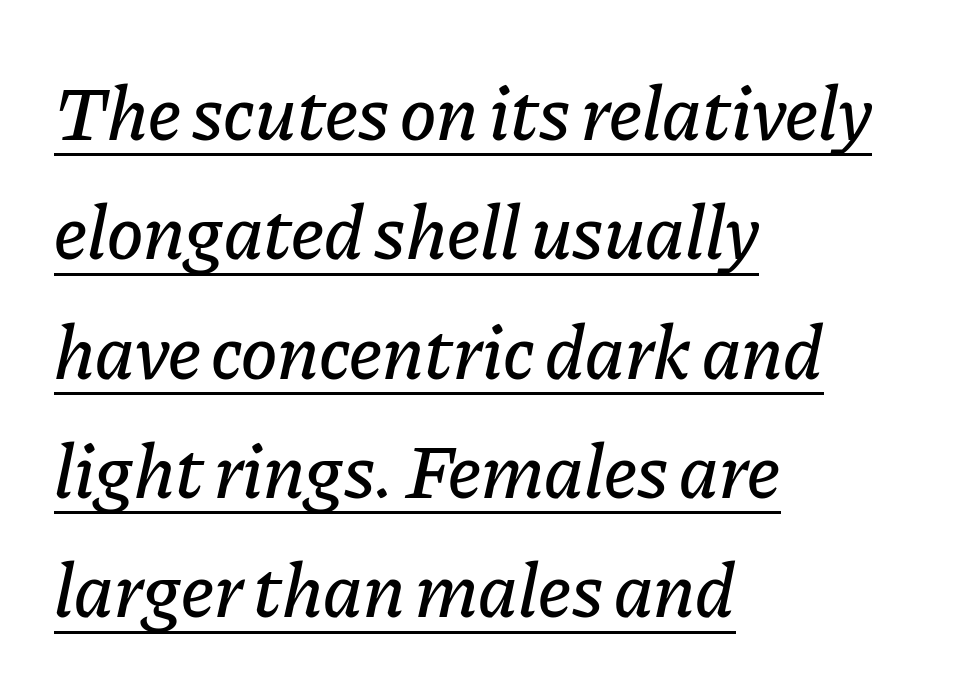
Q: Is the text italic (slanted)? A: Yes, it leans right by about 11 degrees.
Q: Is the text underlined? A: Yes.
Q: How is the paragraph aligned? A: Left-aligned.
Q: Is the spacing between letters normal or unusually wide? A: Normal.
Q: Is the spacing between lines tight, normal or loose? A: Normal.
Q: Width (condensed, normal, or wide)? A: Normal.
Q: Stroke contrast? A: Low.
Q: x-height? A: Medium.
Q: Monospaced? A: No.
